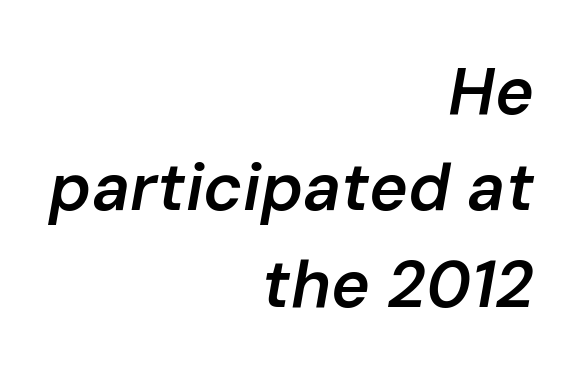
Honestly, the row spacing looks completely unremarkable. The face used here has a pronounced slope to its letters. A bare baseline throughout the passage. These lines keep a tight, regular rhythm from letter to letter.
